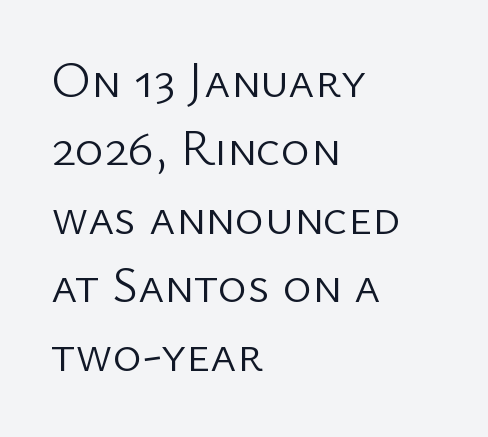
The image shows 50 px light sans-serif type, upright; set left-aligned, normal line spacing (1.37x), normal letter spacing, not underlined; low stroke contrast and a medium x-height.
